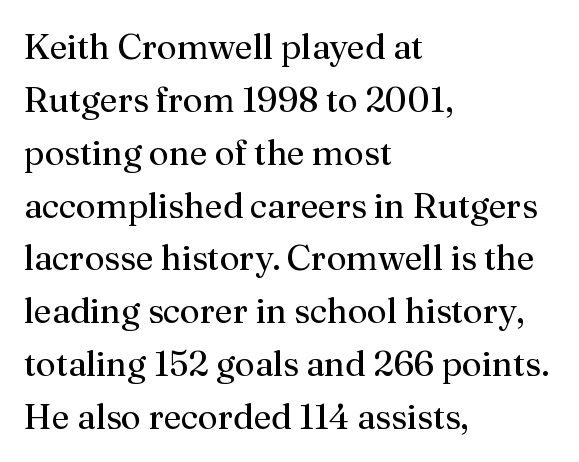
The image shows 35 px regular-weight serif type, upright; set left-aligned, normal line spacing (1.51x), normal letter spacing, not underlined; medium stroke contrast and a medium x-height.
